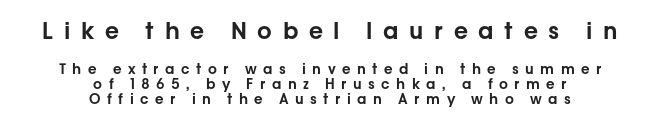
Q: Is the text italic (slanted)? A: No, it is upright.
Q: Is the text underlined? A: No.
Q: How is the paragraph aligned? A: Centered.
Q: Is the spacing between letters normal or unusually wide? A: Unusually wide.
Q: Is the spacing between lines tight, normal or loose? A: Tight.
Q: Which block of text is set in a larger size, the first (top) or the second (bottom)? A: The first (top) one.
